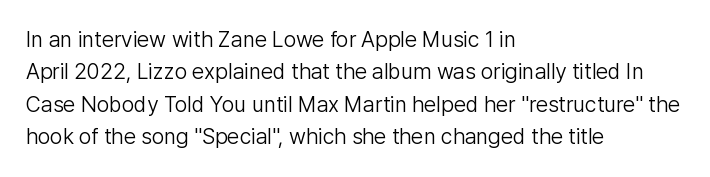
Does extra space separate the letters? No, they use regular spacing. Compared with a typical body face, this is equally light or lighter still. Casual observation: everything's shoved over to the left. This sample keeps an unexceptional amount of space between lines.
